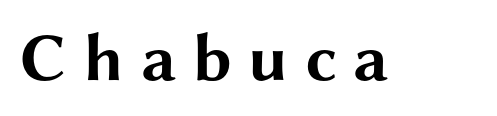
Q: Is the text bold? A: Yes.
Q: Is the text italic (slanted)? A: No, it is upright.
Q: Is the typeface a serif or a sans-serif typeface? A: Sans-serif.
Q: Is the text underlined? A: No.
Q: Is the spacing between letters normal or unusually wide? A: Unusually wide.
Q: Width (condensed, normal, or wide)? A: Wide.
Q: Stroke contrast? A: Medium.
Q: x-height? A: Medium.
Q: Monospaced? A: No.
